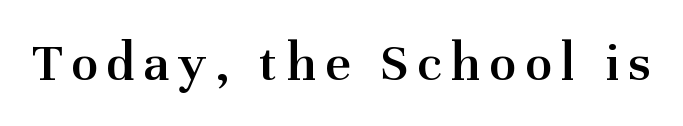
Q: Is the text bold? A: Semi-bold.
Q: Is the text italic (slanted)? A: No, it is upright.
Q: Is the typeface a serif or a sans-serif typeface? A: Serif.
Q: Is the text underlined? A: No.
Q: Width (condensed, normal, or wide)? A: Normal.
Q: Stroke contrast? A: Medium.
Q: x-height? A: Medium.
Q: Monospaced? A: No.
